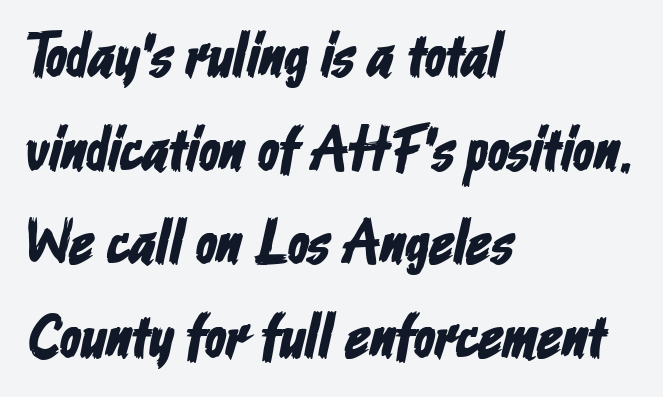
{"serif": "no", "width": "condensed", "stroke_contrast": "low", "x_height": "medium", "monospaced": "no", "underline": "no", "align": "left", "line_spacing": "normal", "line_spacing_ratio": 1.51, "letter_spacing": "normal", "letter_spacing_em": 0.0, "glyph_px": 62}
